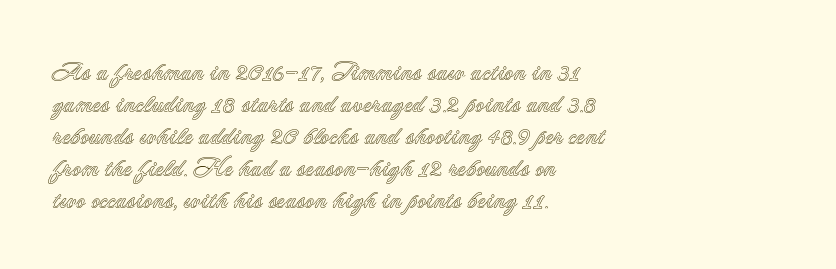
Q: Is the text italic (slanted)? A: Yes.
Q: Is the text underlined? A: No.
Q: How is the paragraph aligned? A: Left-aligned.
Q: Is the spacing between letters normal or unusually wide? A: Normal.
Q: Is the spacing between lines tight, normal or loose? A: Normal.
